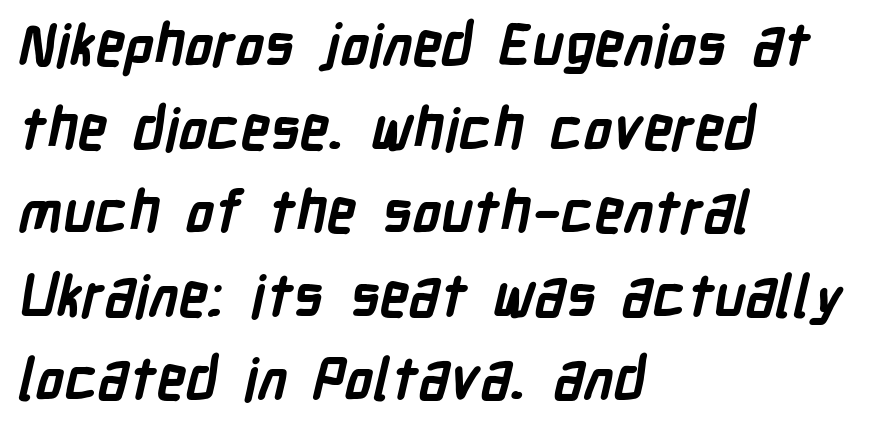
The image shows 58 px semibold, condensed sans-serif type; set left-aligned, normal line spacing (1.44x), normal letter spacing, not underlined; low stroke contrast and a medium x-height.
